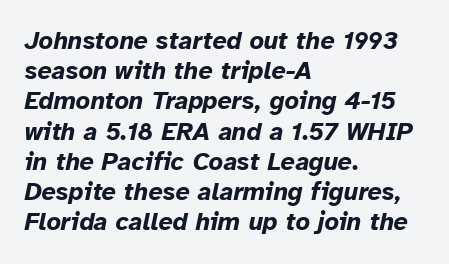
Q: Is the text bold? A: Yes.
Q: Is the text italic (slanted)? A: Yes, it leans right by about 12 degrees.
Q: Is the text underlined? A: No.
Q: How is the paragraph aligned? A: Left-aligned.
Q: Is the spacing between letters normal or unusually wide? A: Normal.
